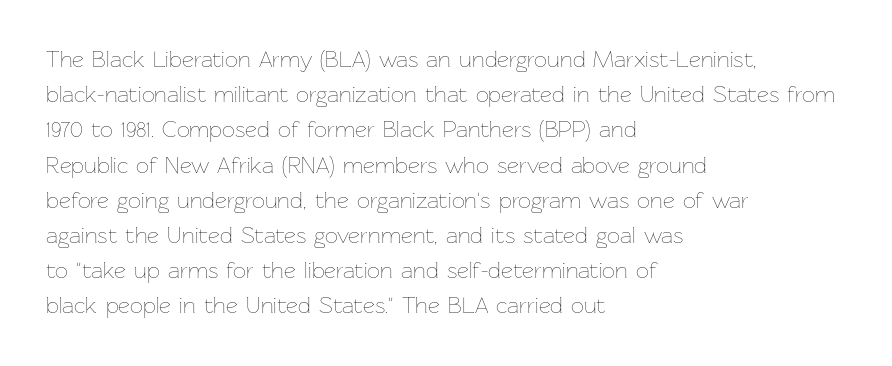
The image shows 23 px text type, upright; set left-aligned, normal line spacing (1.53x), normal letter spacing, not underlined.
